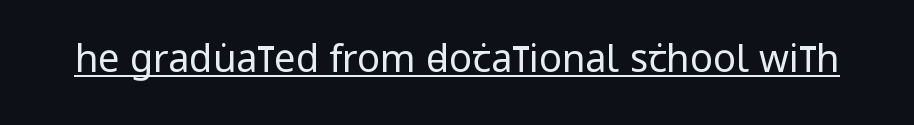
{"serif": "no", "italic": "no", "bold": "no", "weight": "regular", "width": "condensed", "stroke_contrast": "low", "x_height": "large", "monospaced": "no", "underline": "yes", "letter_spacing": "normal", "letter_spacing_em": 0.0, "glyph_px": 38}
